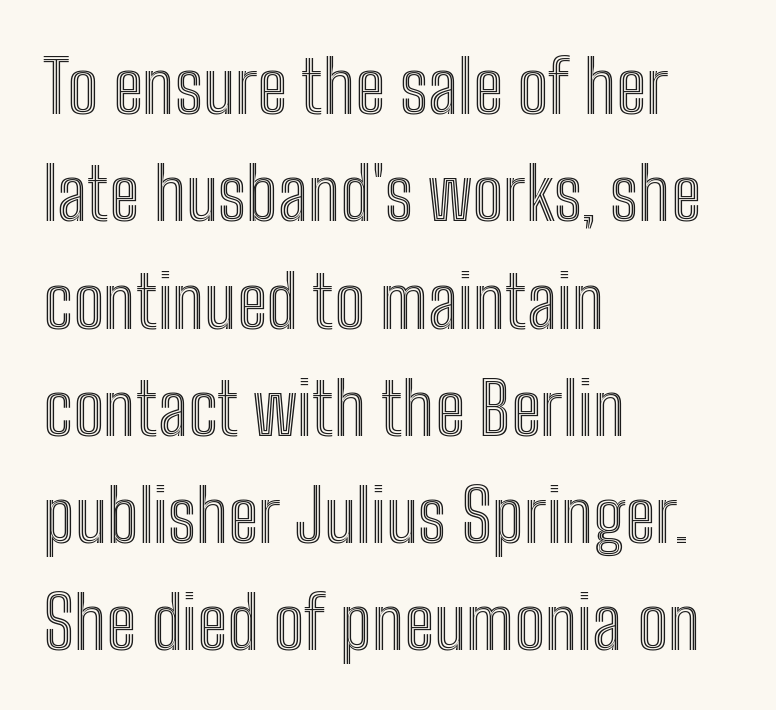
One-word summary of the alignment: left. You can tell it's not italic because the verticals are truly vertical. Words float on clear page, feet unadorned. The line-height multiplier appears to be the usual default. Character widths vary here, with narrow letters taking less room than wide ones. Does extra space separate the letters? No, they use regular spacing.
